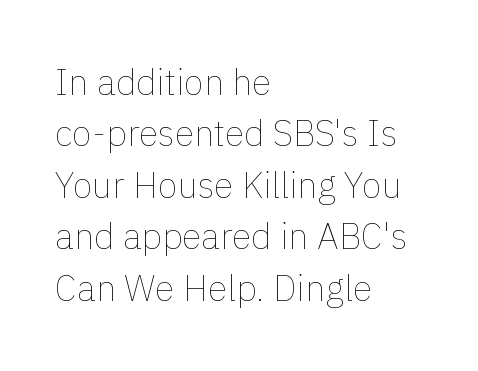
These lines are rendered in a variable-pitch font. The type is set solid horizontally, with unmodified tracking. Interline gaps are of average width in this sample. The specimen omits any rule beneath the text block's lines.
